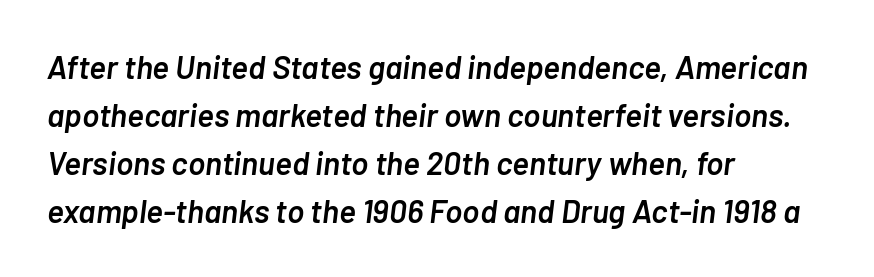
The image shows 32 px semibold type, italic (leaning right); set left-aligned, normal line spacing (1.5x), normal letter spacing, not underlined; low stroke contrast and a medium x-height.
